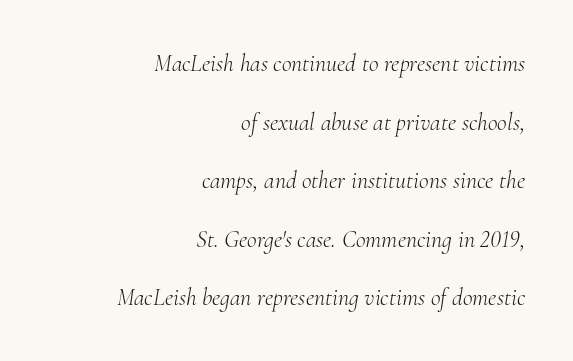
Reading down the block, your eye finds every line finishing at a fixed right position. In terms of letterspacing, this is plain default setting. Stroke thickness stays within the range of a standard reading face or lighter. The line-height multiplier appears high, well above default.
